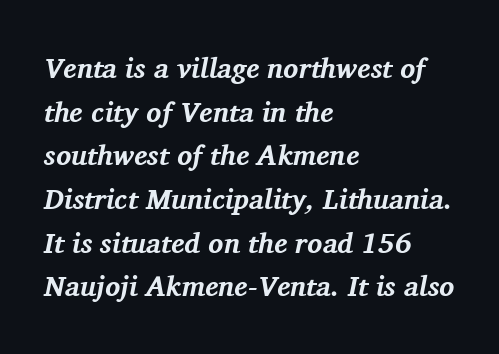
Q: Is the text bold? A: Yes.
Q: Is the text italic (slanted)? A: Yes, it leans right by about 11 degrees.
Q: Is the typeface a serif or a sans-serif typeface? A: Serif.
Q: Is the text underlined? A: No.
Q: How is the paragraph aligned? A: Left-aligned.
Q: Is the spacing between letters normal or unusually wide? A: Normal.
Q: Is the spacing between lines tight, normal or loose? A: Normal.
Q: Width (condensed, normal, or wide)? A: Normal.
Q: Stroke contrast? A: Medium.
Q: x-height? A: Medium.
Q: Monospaced? A: No.
